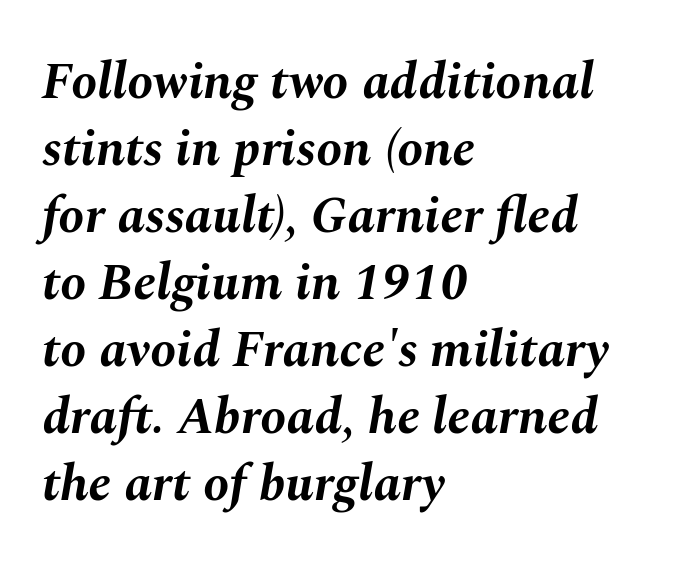
The face used here is proportionally spaced, like ordinary book or web type. Notice how thick the strokes are: this is what a full bold looks like. Descenders hang freely into open space. The compositor pushed each line to the left boundary.
